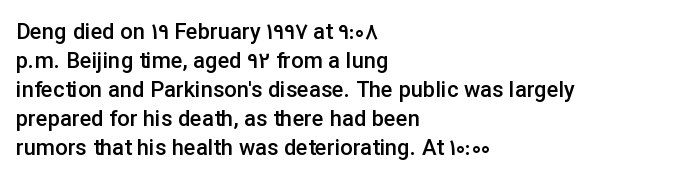
If you drew a ruler down the left edge, every line would touch it. The specimen reads as upright at a glance. The rendering uses a moderate line-height, typical for paragraphs. Has an underline been added? It has not. The line texture is even and compact thanks to regular tracking. Summary of weight: moderately heavy, a semibold.
